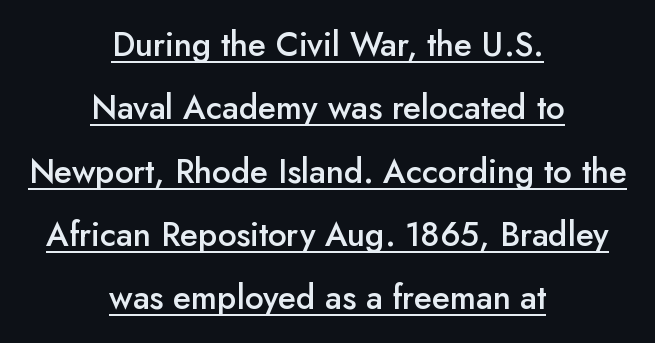
The passage shown is typed in a proportional face where columns would drift. Line starts and ends both wander, symmetrically. Semibold letterforms, between regular and bold. Airy leading. It's the straight-up-and-down kind of type.
